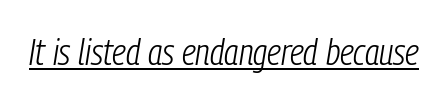
The image shows 37 px light, condensed type, italic (leaning right); set normal letter spacing, underlined; low stroke contrast and a medium x-height.
